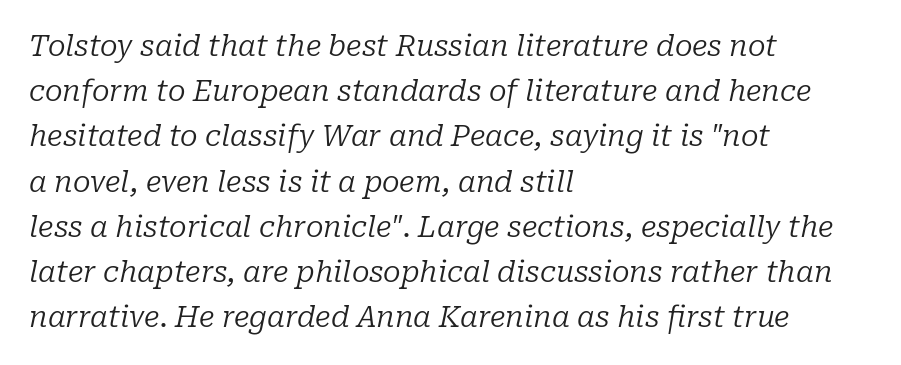
The image shows 29 px regular-weight serif type, italic (leaning right); set left-aligned, normal line spacing (1.56x), normal letter spacing, not underlined; low stroke contrast and a medium x-height.
